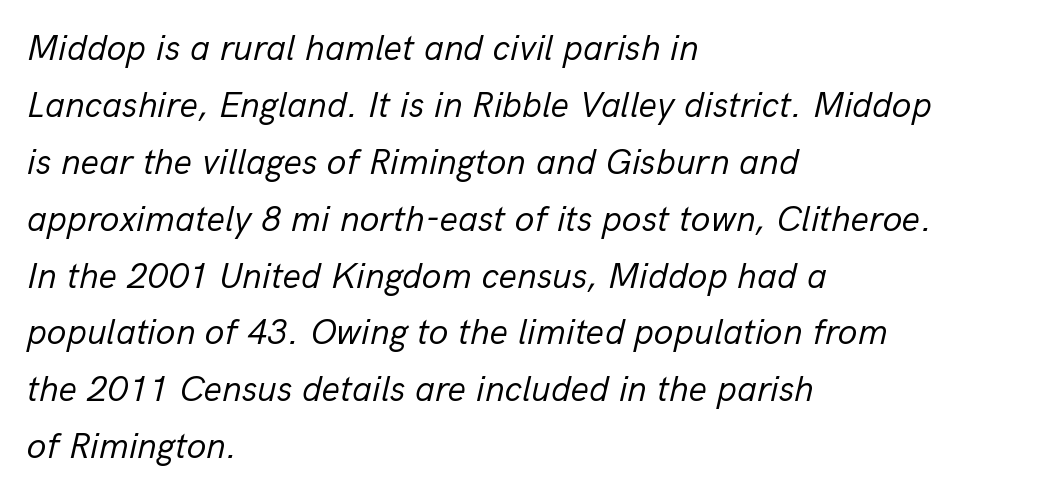
The image shows 36 px regular-weight type, italic (leaning right); set left-aligned, normal line spacing (1.58x), normal letter spacing, not underlined; low stroke contrast and a medium x-height.
